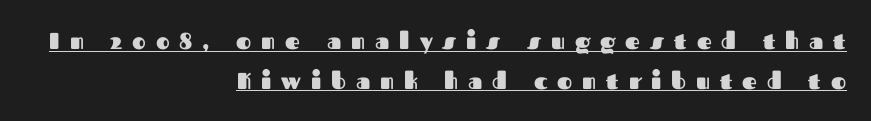
{"italic": "no", "bold": "yes", "underline": "yes", "align": "right", "line_spacing_ratio": 1.72, "letter_spacing": "wide", "letter_spacing_em": 0.43, "glyph_px": 23}
